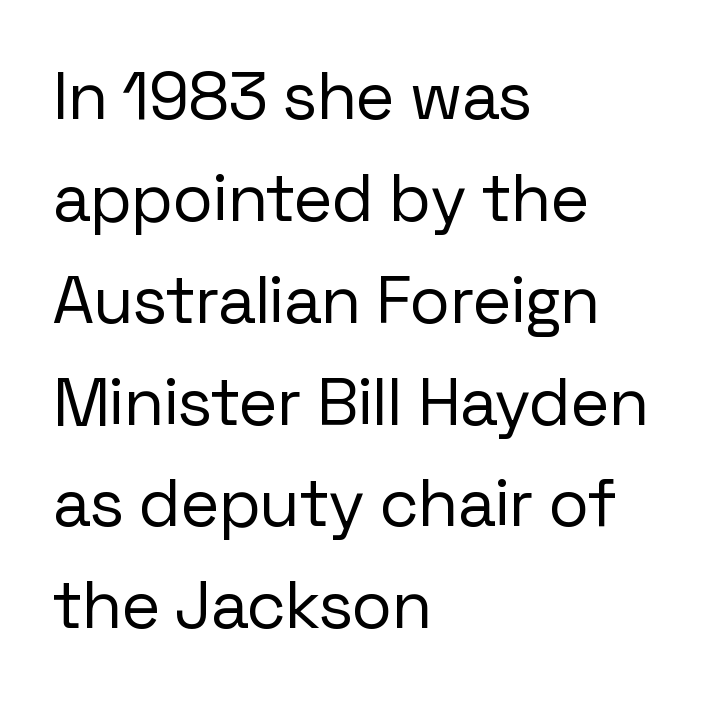
Is the stroke heavy? The answer is a plain regular-or-lighter. Bare-footed words on every line. Font category for this specimen: sans-serif. Left-aligned paragraph, ragged on the right. Spacing verdict: proportional, widths tailored to each character. Tracking value appears to be zero — textbook default spacing.
